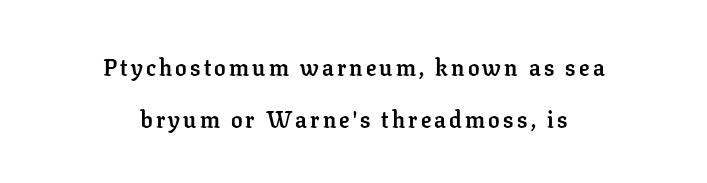
The image shows 23 px bold type, upright; set centered, loose line spacing (2.27x), not underlined.
